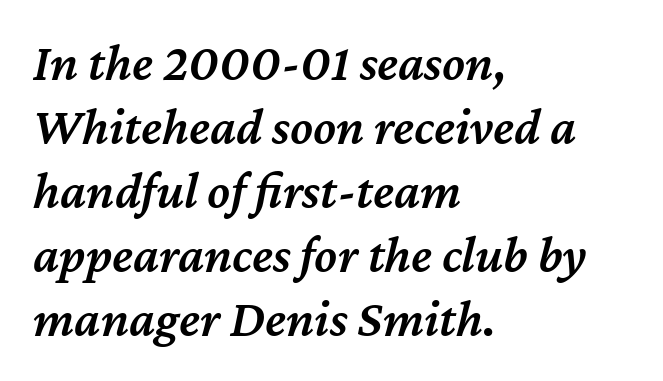
{"italic": "yes", "lean": "right", "slant_degrees": 12, "bold": "semi", "weight": "semibold", "width": "normal", "stroke_contrast": "medium", "x_height": "medium", "monospaced": "no", "underline": "no", "align": "left", "line_spacing_ratio": 1.23, "letter_spacing": "normal", "letter_spacing_em": 0.0, "glyph_px": 52}
